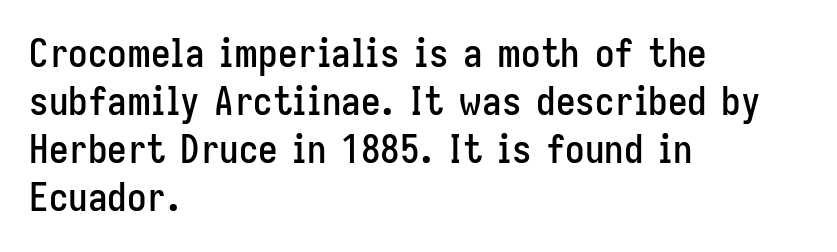
{"serif": "no", "italic": "no", "width": "condensed", "stroke_contrast": "low", "x_height": "medium", "monospaced": "no", "underline": "no", "align": "left", "line_spacing_ratio": 1.23, "letter_spacing": "normal", "letter_spacing_em": 0.0, "glyph_px": 39}
